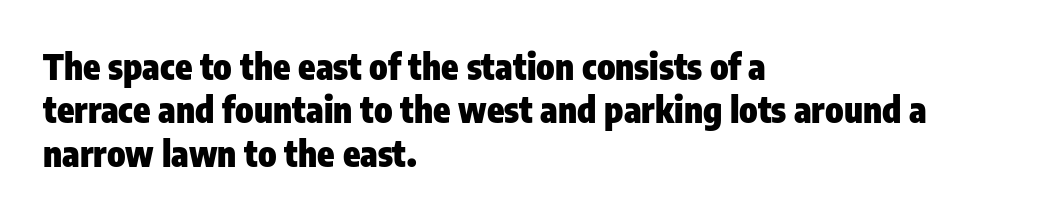
Q: Is the text bold? A: Yes.
Q: Is the text italic (slanted)? A: No, it is upright.
Q: Is the typeface a serif or a sans-serif typeface? A: Sans-serif.
Q: Is the text underlined? A: No.
Q: How is the paragraph aligned? A: Left-aligned.
Q: Is the spacing between letters normal or unusually wide? A: Normal.
Q: Width (condensed, normal, or wide)? A: Condensed.
Q: Stroke contrast? A: Low.
Q: x-height? A: Medium.
Q: Monospaced? A: No.
